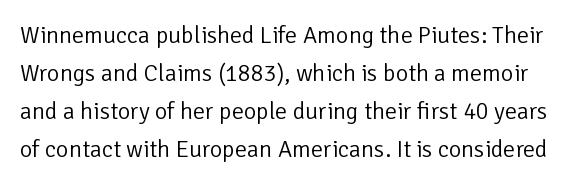
You could call the tracking neutral — neither tight nor loose. The letterforms sit at book weight or below. Leading: standard. Designer's note — italics off, roman on. Any mark beneath the type? The region is blank.
